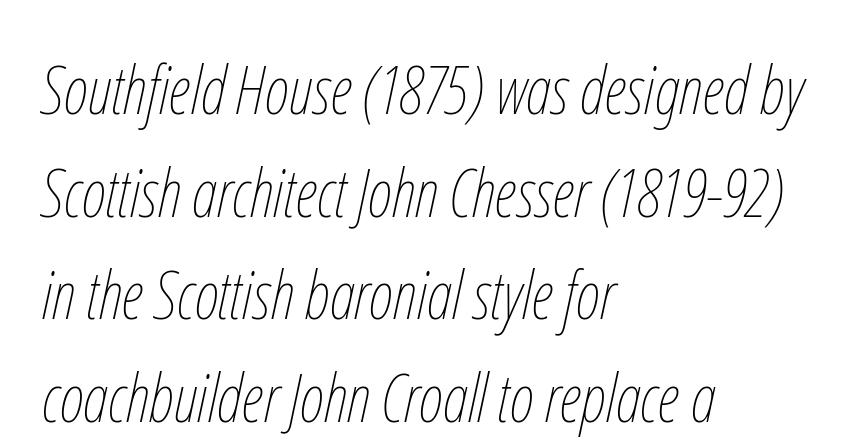
{"italic": "yes", "lean": "right", "slant_degrees": 12, "bold": "no", "weight": "thin", "width": "condensed", "stroke_contrast": "low", "x_height": "medium", "monospaced": "no", "underline": "no", "align": "left", "line_spacing": "normal", "line_spacing_ratio": 1.53, "letter_spacing": "normal", "letter_spacing_em": 0.0, "glyph_px": 67}
